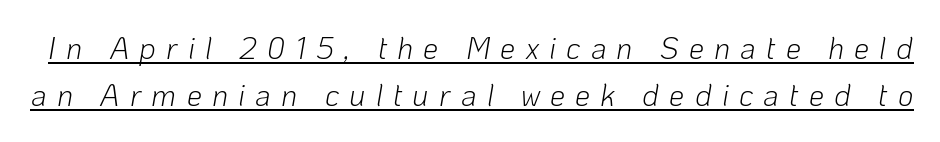
Q: Is the text bold? A: No.
Q: Is the text italic (slanted)? A: Yes, it leans right by about 10 degrees.
Q: Is the text underlined? A: Yes.
Q: Is the spacing between letters normal or unusually wide? A: Unusually wide.
Q: Is the spacing between lines tight, normal or loose? A: Normal.
Q: Width (condensed, normal, or wide)? A: Normal.
Q: Stroke contrast? A: Low.
Q: x-height? A: Medium.
Q: Monospaced? A: No.
